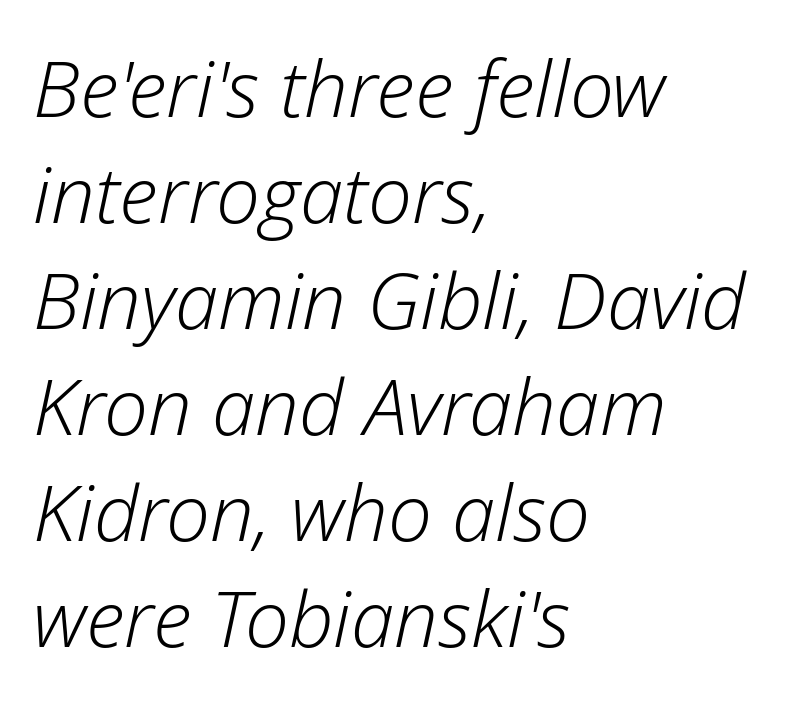
Think of a printed novel: that variable character pitch is what you see here. Plain, unruled lines of type. This reads as an unemphasized weight, regular at the heaviest. The gaps between neighbouring characters are ordinary and unremarkable.
